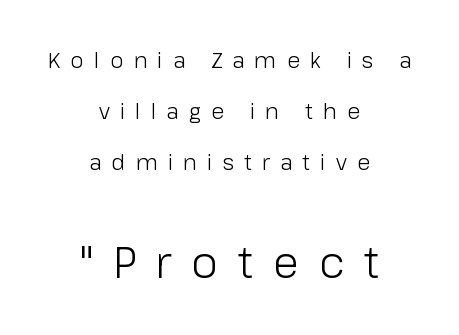
{"serif": "no", "italic": "no", "bold": "no", "weight": "light", "width": "normal", "stroke_contrast": "low", "x_height": "medium", "monospaced": "no", "underline": "no", "align": "center", "line_spacing": "loose", "line_spacing_ratio": 2.31, "letter_spacing": "wide", "letter_spacing_em": 0.46, "larger_block": "second", "size_ratio": 1.95, "glyph_px": 43}
